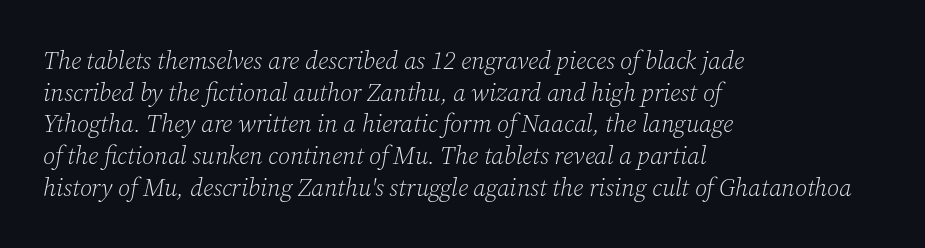
The image shows 25 px text type, italic (leaning right); set left-aligned, normal line spacing (1.27x), normal letter spacing, not underlined.
